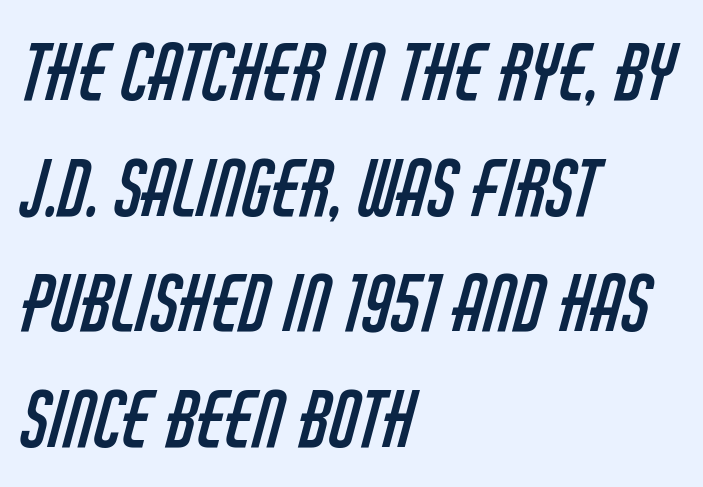
Q: Is the text bold? A: No.
Q: Is the typeface a serif or a sans-serif typeface? A: Sans-serif.
Q: Is the text underlined? A: No.
Q: How is the paragraph aligned? A: Left-aligned.
Q: Is the spacing between letters normal or unusually wide? A: Normal.
Q: Is the spacing between lines tight, normal or loose? A: Normal.
Q: Width (condensed, normal, or wide)? A: Condensed.
Q: Stroke contrast? A: Low.
Q: x-height? A: Large.
Q: Monospaced? A: No.
